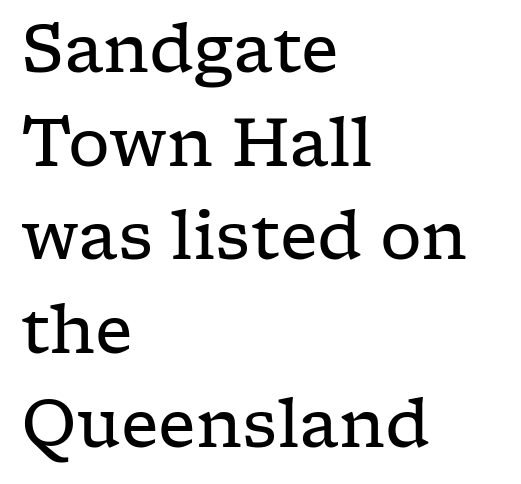
Q: Is the text bold? A: No.
Q: Is the text italic (slanted)? A: No, it is upright.
Q: Is the typeface a serif or a sans-serif typeface? A: Serif.
Q: Is the text underlined? A: No.
Q: How is the paragraph aligned? A: Left-aligned.
Q: Is the spacing between letters normal or unusually wide? A: Normal.
Q: Is the spacing between lines tight, normal or loose? A: Normal.
Q: Width (condensed, normal, or wide)? A: Wide.
Q: Stroke contrast? A: Low.
Q: x-height? A: Medium.
Q: Monospaced? A: No.
